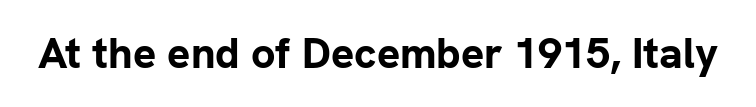
Q: Is the text bold? A: Yes.
Q: Is the text italic (slanted)? A: No, it is upright.
Q: Is the typeface a serif or a sans-serif typeface? A: Sans-serif.
Q: Is the text underlined? A: No.
Q: Is the spacing between letters normal or unusually wide? A: Normal.
Q: Width (condensed, normal, or wide)? A: Normal.
Q: Stroke contrast? A: Low.
Q: x-height? A: Medium.
Q: Monospaced? A: No.
